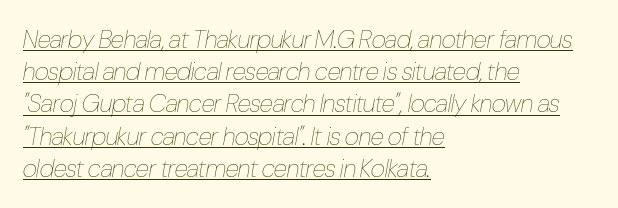
The image shows 25 px text type, italic (leaning right); set left-aligned, normal line spacing (1.29x), normal letter spacing, underlined.
